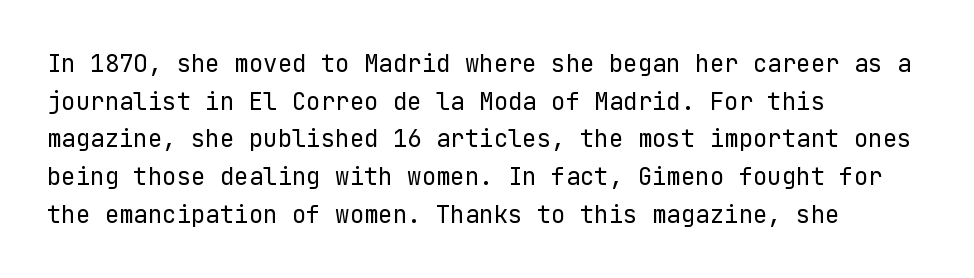
The setting favours the left margin, as ordinary paragraphs usually do. The face looks like a standard text weight, possibly lighter. Each row of text sits above clean, open space. Posture: straight, roman, zero tilt.
